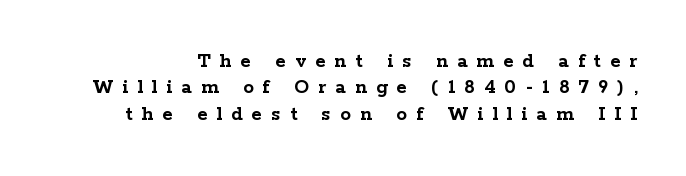
Look at the tracking — it's clearly loosened, letters drifting apart. Every character sits straight up, as roman type does. In terms of leading, this rendering sits right in the middle. Pretty heavy lettering here — definitely bold.
